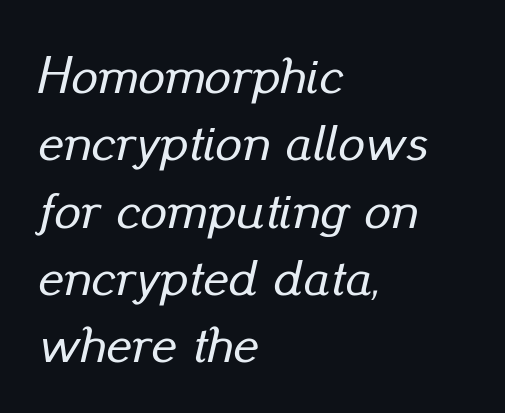
The image shows 53 px text type, italic (leaning right); set left-aligned, normal line spacing (1.27x), normal letter spacing, not underlined; low stroke contrast and a small x-height.
